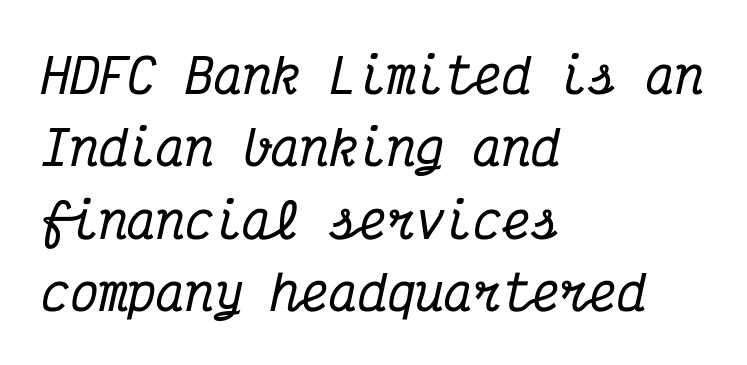
{"serif": "yes", "italic": "yes", "lean": "right", "slant_degrees": 12, "width": "condensed", "stroke_contrast": "medium", "x_height": "medium", "monospaced": "yes", "underline": "no", "align": "left", "line_spacing": "normal", "line_spacing_ratio": 1.51, "letter_spacing": "normal", "letter_spacing_em": 0.0, "glyph_px": 48}
